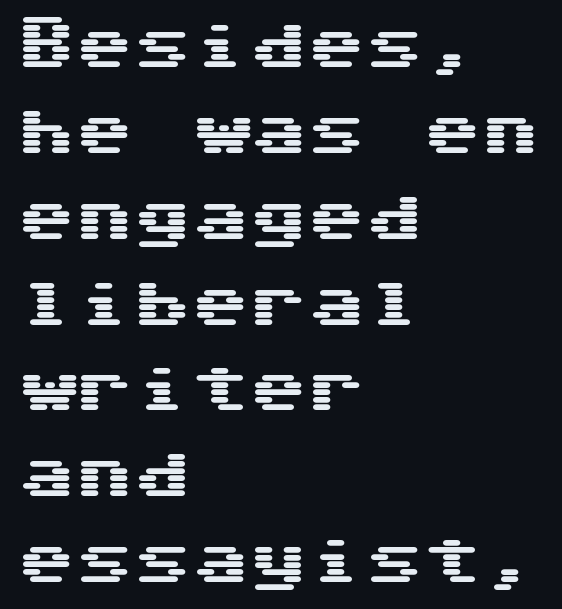
{"serif": "no", "italic": "no", "width": "wide", "stroke_contrast": "medium", "x_height": "medium", "underline": "no", "align": "left", "line_spacing": "normal", "line_spacing_ratio": 1.48, "letter_spacing": "normal", "letter_spacing_em": 0.0, "glyph_px": 58}
